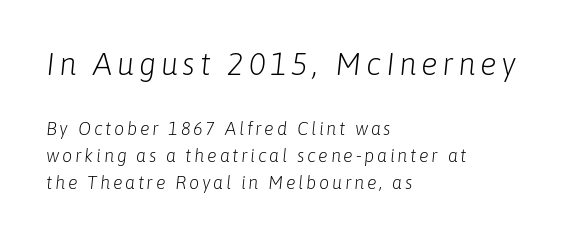
On a weight scale, this lands at 450 or below. Is there much room between lines? A standard amount, neither cramped nor airy. Each letter keeps its own natural width here, so spacing adapts to shape. The axis of the letterforms is tilted away from vertical. Caption: multi-line text, flush left, ragged right. The composition opens big and finishes small.
